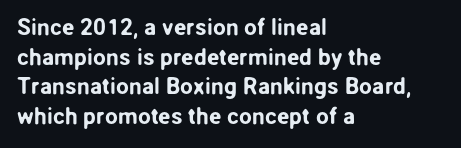
Descenders are the only things crossing below the line. A classic flush-left, rag-right setting is used for this passage. Upright lettering throughout. Quick note: interline space is typical. Letter spacing: default.
